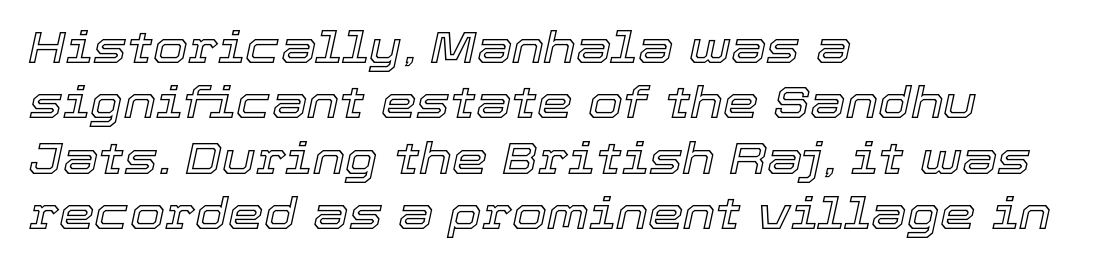
{"italic": "yes", "lean": "right", "slant_degrees": 12, "width": "normal", "x_height": "medium", "monospaced": "no", "underline": "no", "align": "left", "line_spacing_ratio": 1.23, "letter_spacing": "normal", "letter_spacing_em": 0.0, "glyph_px": 45}
